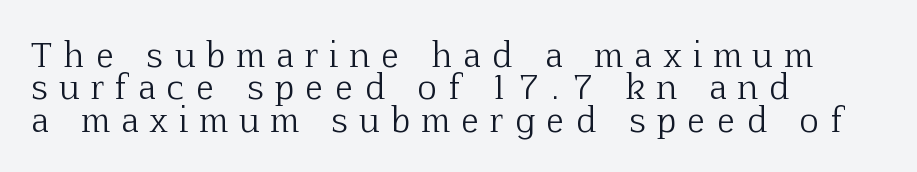
The image shows 33 px light serif type, upright; set left-aligned, tight line spacing (0.98x), unusually wide letter spacing (+0.36 em), not underlined; low stroke contrast and a medium x-height.
